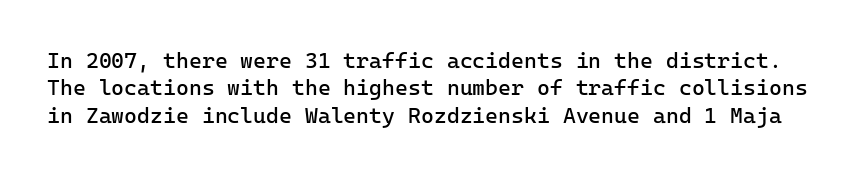
Q: Is the text bold? A: No.
Q: Is the text italic (slanted)? A: No, it is upright.
Q: Is the text underlined? A: No.
Q: Is the spacing between letters normal or unusually wide? A: Normal.
